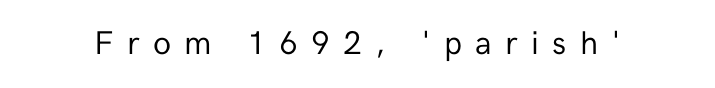
Words appear elongated and porous because spacing is wide. No feet cap the strokes, marking this as sans-serif type. Ascenders rise straight up at ninety degrees. Any mark beneath the type? The region is blank. Proportional: the letters do not fall into vertical columns.
